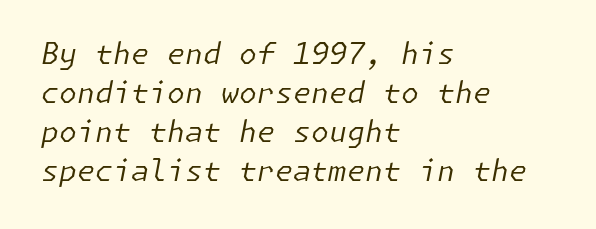
This rendering features lettering with no underline. Italic? Definitely — the glyphs are oblique. If you measured baseline to baseline, you'd find a middling distance. Typeset ragged right — the left edge is the straight one. These glyphs show unthickened strokes, regular width or finer.
